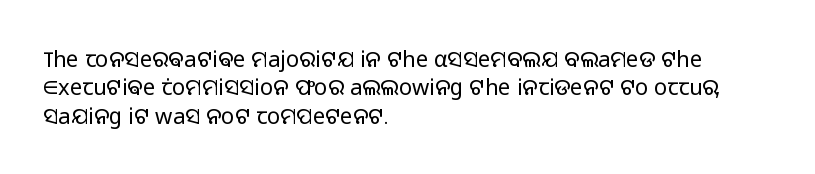
{"italic": "no", "bold": "no", "underline": "no", "align": "left", "line_spacing": "normal", "line_spacing_ratio": 1.29, "letter_spacing": "normal", "letter_spacing_em": 0.0, "glyph_px": 22}
